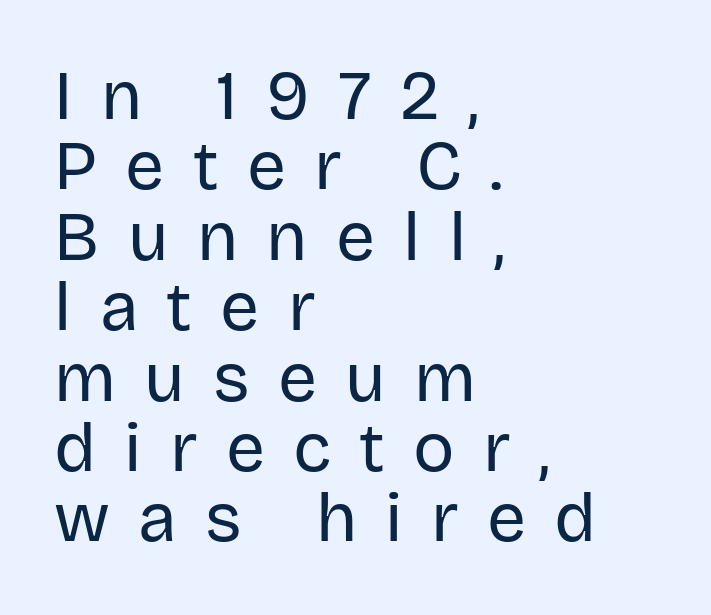
{"serif": "no", "italic": "no", "bold": "no", "weight": "regular", "width": "normal", "stroke_contrast": "low", "x_height": "large", "monospaced": "no", "underline": "no", "align": "left", "line_spacing": "tight", "line_spacing_ratio": 1.02, "letter_spacing": "wide", "letter_spacing_em": 0.41, "glyph_px": 69}
